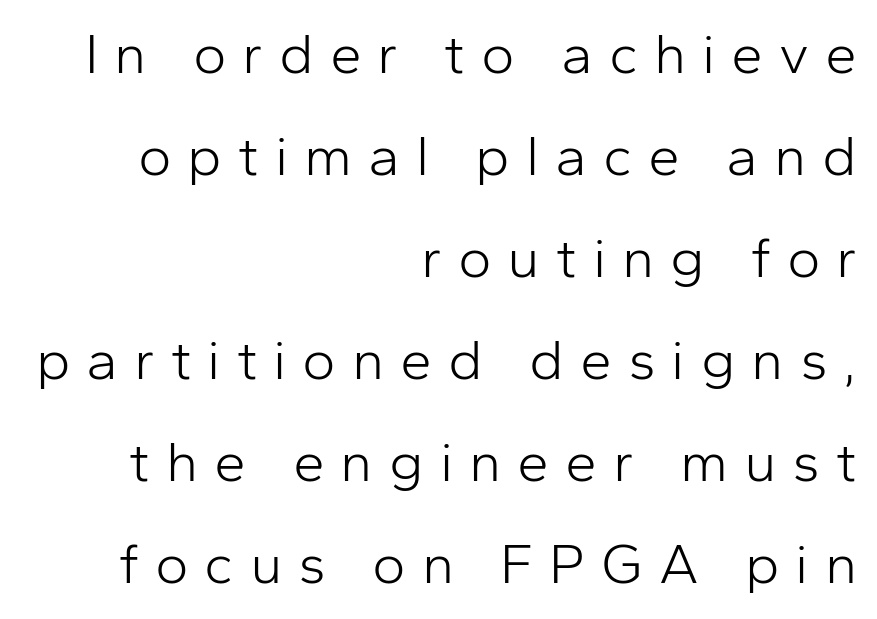
Q: Is the text bold? A: No.
Q: Is the text italic (slanted)? A: No, it is upright.
Q: Is the typeface a serif or a sans-serif typeface? A: Sans-serif.
Q: Is the text underlined? A: No.
Q: How is the paragraph aligned? A: Right-aligned.
Q: Is the spacing between letters normal or unusually wide? A: Unusually wide.
Q: Width (condensed, normal, or wide)? A: Normal.
Q: Stroke contrast? A: Low.
Q: x-height? A: Medium.
Q: Monospaced? A: No.
